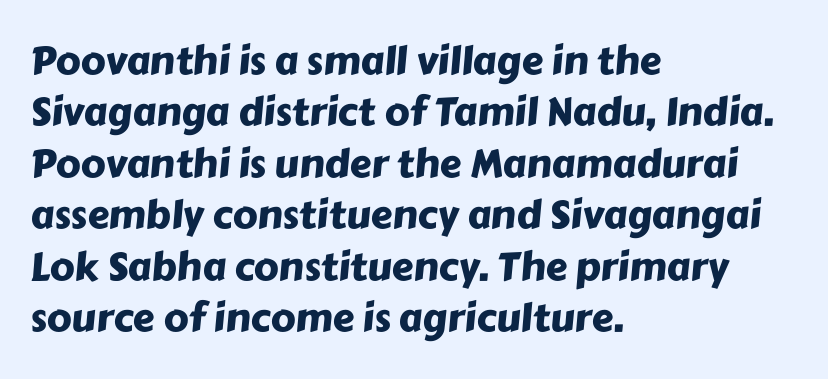
{"serif": "no", "width": "normal", "stroke_contrast": "low", "x_height": "medium", "monospaced": "no", "underline": "no", "align": "left", "line_spacing": "normal", "line_spacing_ratio": 1.32, "letter_spacing": "normal", "letter_spacing_em": 0.0, "glyph_px": 39}
